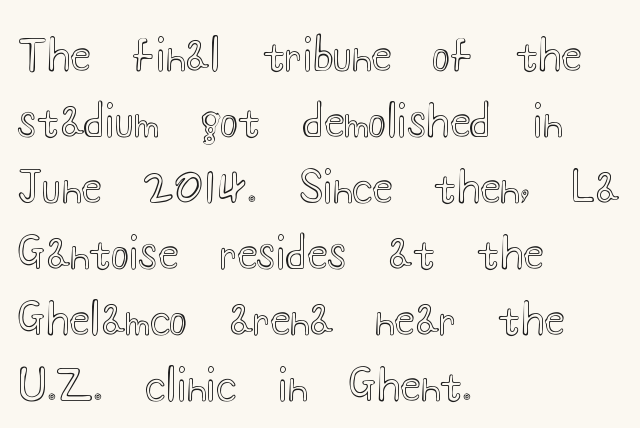
Quick note: underline off. The text block is weighted toward the left margin, trailing off unevenly rightward. Vertically, the passage feels balanced, rows spaced as you'd expect. Vertical strokes here are truly vertical. Compared with typical body copy, the letter spacing here is the same.
